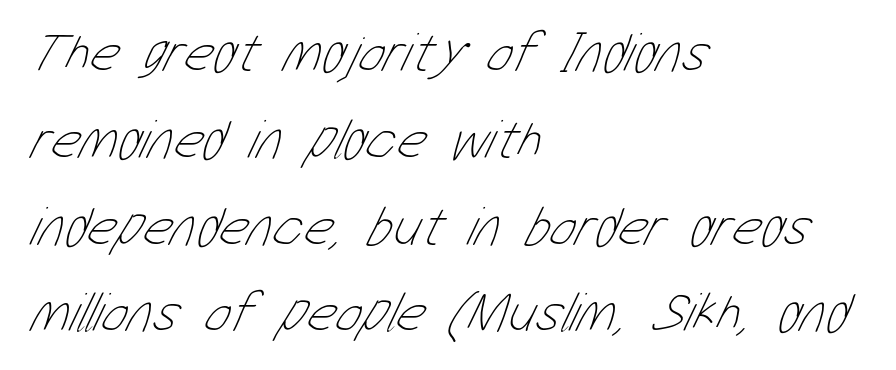
{"bold": "no", "weight": "thin", "width": "condensed", "stroke_contrast": "low", "x_height": "medium", "monospaced": "no", "underline": "no", "align": "left", "line_spacing": "normal", "line_spacing_ratio": 1.55, "letter_spacing": "normal", "letter_spacing_em": 0.0, "glyph_px": 56}
